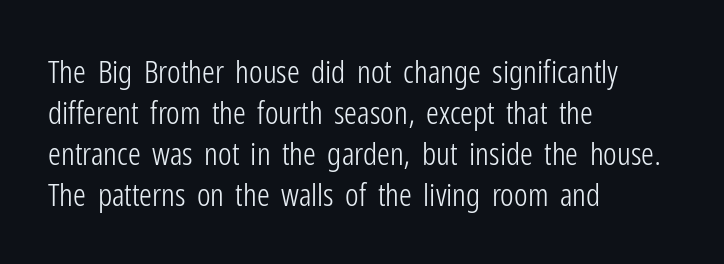
What kind of face is this? One without serifs — a sans. Does the copy run flush right? No — it runs flush left. Heaviness? Minimal to ordinary, like unemphasized prose. Proportional: the letters do not fall into vertical columns. The words here are not underlined. One glance says typical: line gaps are just what's usual.
